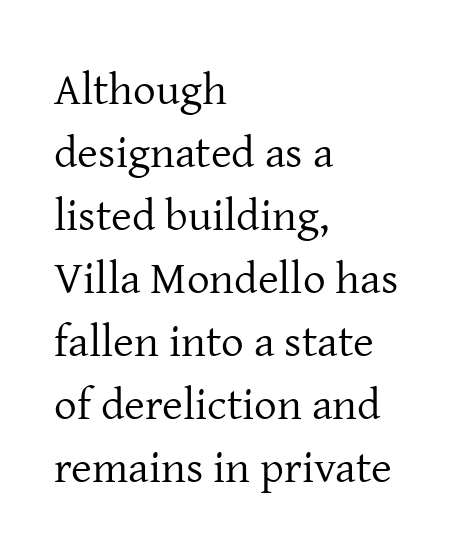
The image shows 45 px regular-weight serif type, upright; set left-aligned, normal line spacing (1.4x), normal letter spacing, not underlined; low stroke contrast and a medium x-height.
